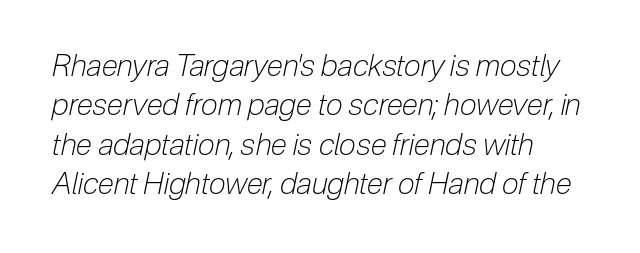
The image shows 30 px light, condensed type, italic (leaning right); set left-aligned, normal line spacing (1.31x), normal letter spacing, not underlined; low stroke contrast and a medium x-height.
